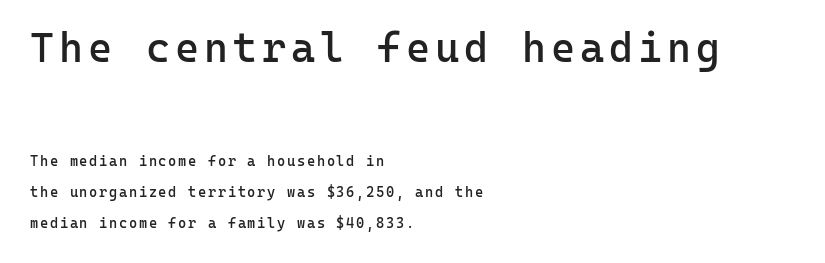
{"serif": "no", "italic": "no", "bold": "semi", "weight": "semibold", "width": "normal", "stroke_contrast": "low", "x_height": "medium", "monospaced": "yes", "underline": "no", "align": "left", "line_spacing": "loose", "line_spacing_ratio": 2.24, "larger_block": "first", "size_ratio": 2.93, "glyph_px": 41}
